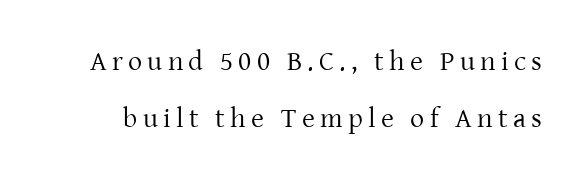
The image shows 28 px regular-weight serif type, upright; set loose line spacing (2.05x), not underlined; low stroke contrast and a medium x-height.
